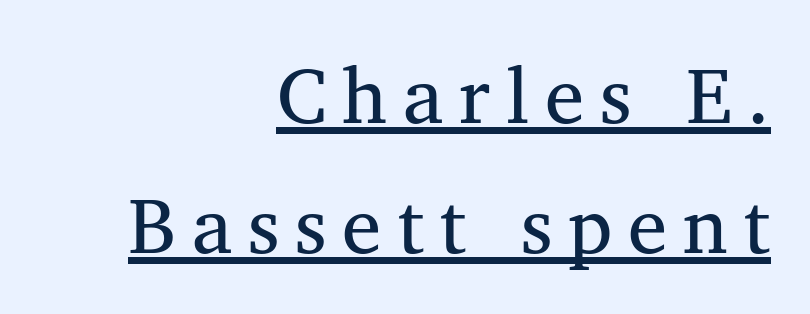
Quick note: interline space is typical. A typesetter would call this proportional, since set widths differ per character. What decoration does the sample have? An underline. You could only call the tracking loose — the letters float apart. Typeset ragged left — the right edge is the straight one. The face used here is seriffed, in the tradition of book romans.
